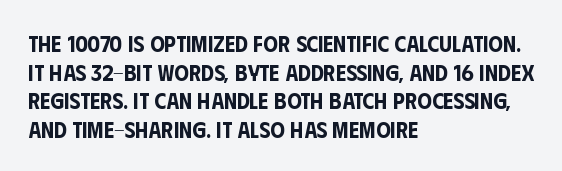
Each line starts at the same left margin while the right side varies. This sample uses plain, unmodified letter spacing. Only glyphs here, with clear space below each row. The letters stand upright; this is a roman face.
